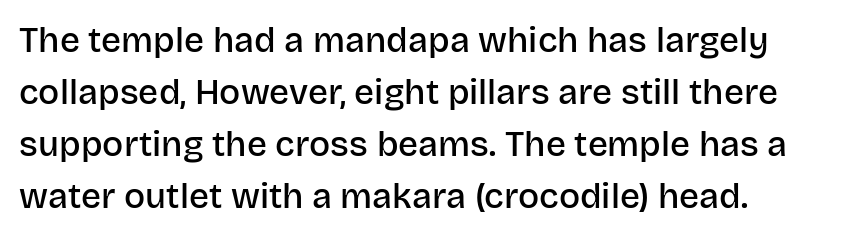
The image shows 35 px semibold sans-serif type, upright; set left-aligned, normal line spacing (1.49x), normal letter spacing, not underlined; low stroke contrast and a large x-height.
